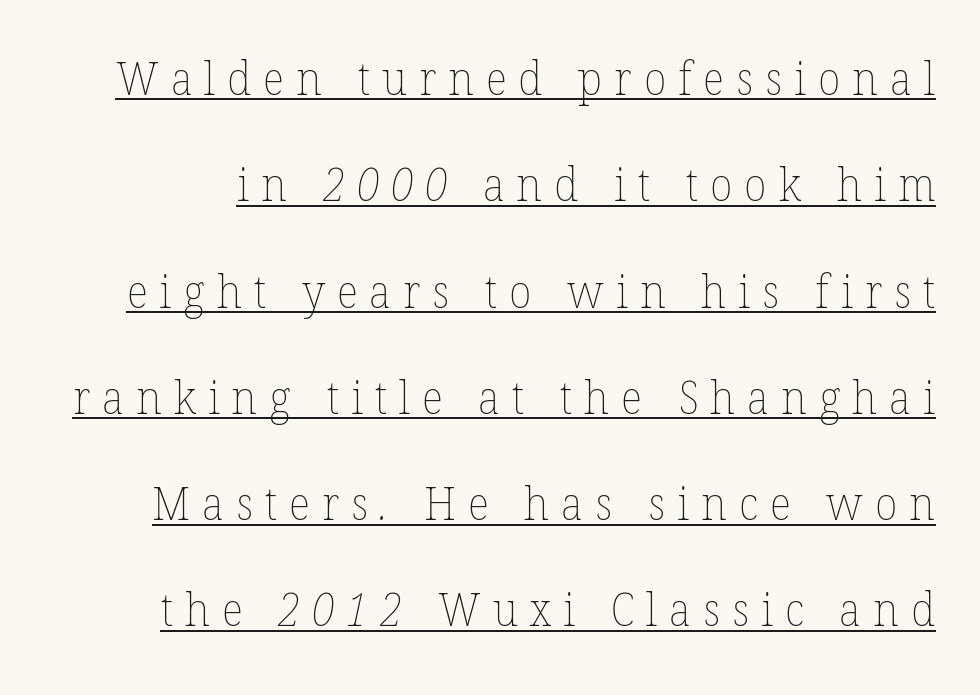
{"bold": "no", "weight": "thin", "width": "normal", "stroke_contrast": "low", "x_height": "medium", "monospaced": "no", "underline": "yes", "line_spacing": "loose", "line_spacing_ratio": 2.31, "letter_spacing": "wide", "letter_spacing_em": 0.26, "glyph_px": 46}
